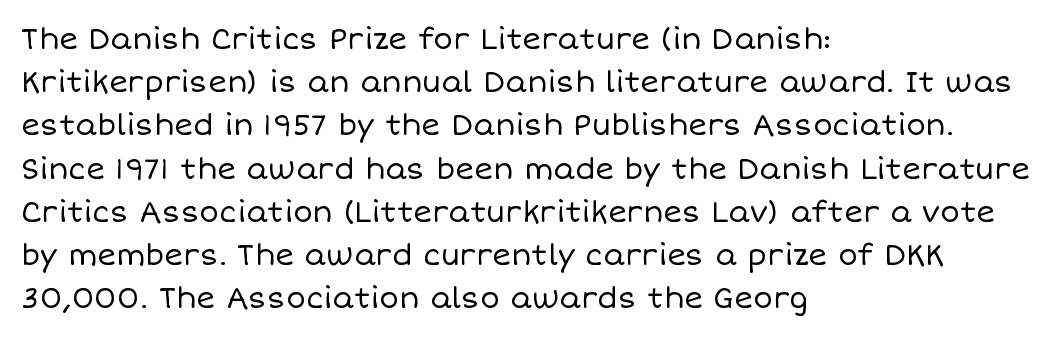
Q: Is the text bold? A: No.
Q: Is the text italic (slanted)? A: No, it is upright.
Q: Is the text underlined? A: No.
Q: How is the paragraph aligned? A: Left-aligned.
Q: Is the spacing between letters normal or unusually wide? A: Normal.
Q: Is the spacing between lines tight, normal or loose? A: Normal.
Q: Width (condensed, normal, or wide)? A: Normal.
Q: Stroke contrast? A: Low.
Q: x-height? A: Large.
Q: Monospaced? A: No.
